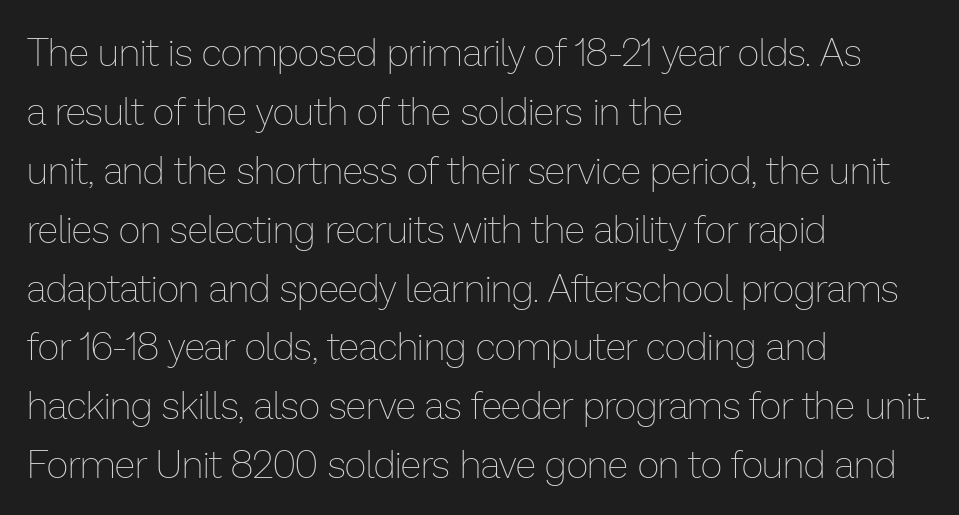
Q: Is the text bold? A: No.
Q: Is the text italic (slanted)? A: No, it is upright.
Q: Is the text underlined? A: No.
Q: How is the paragraph aligned? A: Left-aligned.
Q: Is the spacing between letters normal or unusually wide? A: Normal.
Q: Is the spacing between lines tight, normal or loose? A: Normal.
Q: Width (condensed, normal, or wide)? A: Normal.
Q: Stroke contrast? A: Low.
Q: x-height? A: Medium.
Q: Monospaced? A: No.
